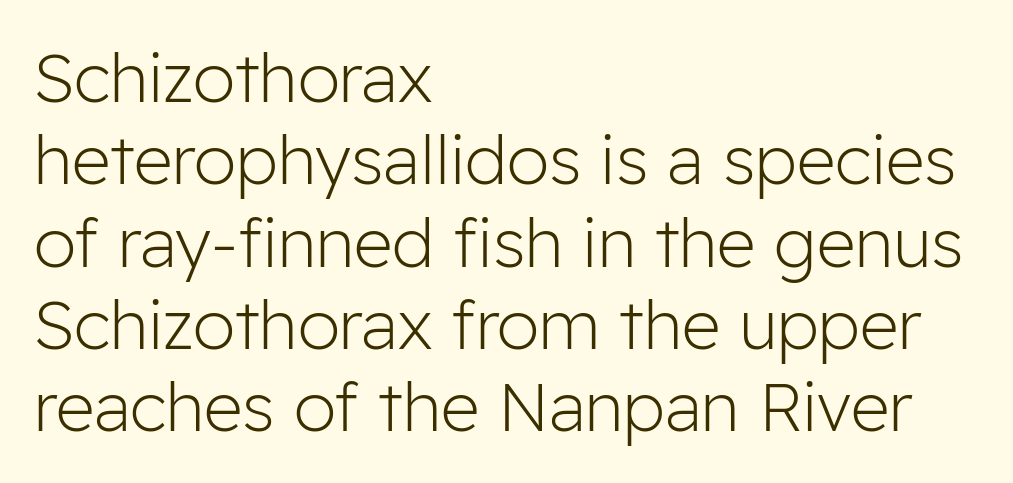
Words appear dense and cohesive because spacing is normal. The letterforms sit at book weight or below. The text was rendered using a sans face with plain stroke endings. The letters stand upright; this is a roman face. Character widths vary here, with narrow letters taking less room than wide ones.
